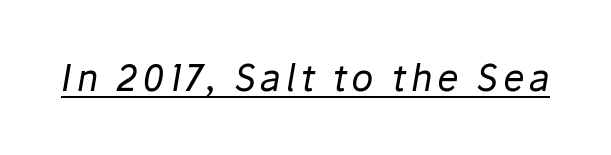
Q: Is the text bold? A: No.
Q: Is the text italic (slanted)? A: Yes, it leans right by about 10 degrees.
Q: Is the text underlined? A: Yes.
Q: Width (condensed, normal, or wide)? A: Normal.
Q: Stroke contrast? A: Low.
Q: x-height? A: Medium.
Q: Monospaced? A: No.
